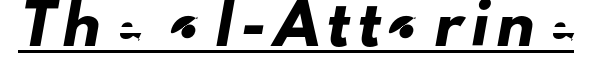
The image shows 38 px sans-serif type; set unusually wide letter spacing (+0.21 em), underlined; low stroke contrast and a small x-height.
